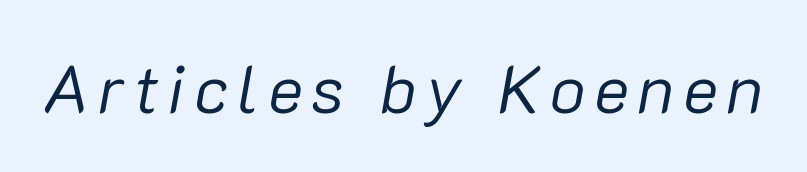
The image shows 67 px regular-weight type, italic (leaning right); set not underlined; low stroke contrast and a medium x-height.
